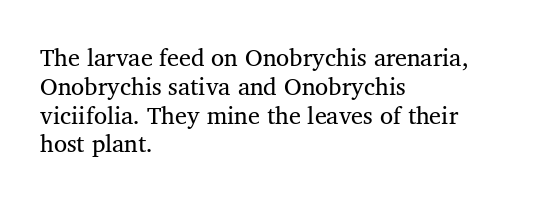
{"italic": "no", "bold": "no", "underline": "no", "align": "left", "line_spacing_ratio": 1.2, "letter_spacing": "normal", "letter_spacing_em": 0.0, "glyph_px": 24}
